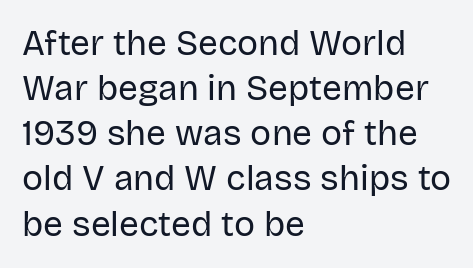
Q: Is the text bold? A: No.
Q: Is the text italic (slanted)? A: No, it is upright.
Q: Is the typeface a serif or a sans-serif typeface? A: Sans-serif.
Q: Is the text underlined? A: No.
Q: How is the paragraph aligned? A: Left-aligned.
Q: Is the spacing between letters normal or unusually wide? A: Normal.
Q: Is the spacing between lines tight, normal or loose? A: Normal.
Q: Width (condensed, normal, or wide)? A: Normal.
Q: Stroke contrast? A: Low.
Q: x-height? A: Large.
Q: Monospaced? A: No.
